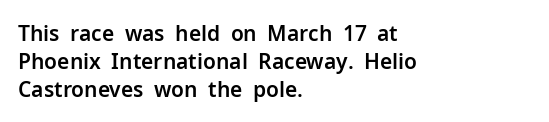
If you measured baseline to baseline, you'd find a middling distance. Descenders are the only things crossing below the line. The lines in this sample share a left origin and differ only in where they stop. Letter spacing: default. Quick note: not italic, upright.
